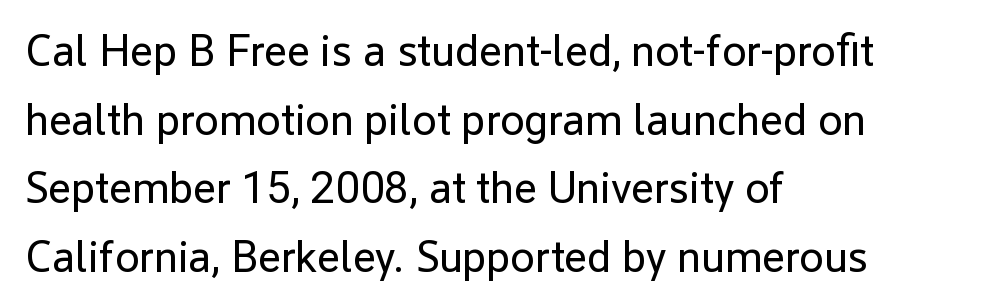
The image shows 44 px regular-weight sans-serif type, upright; set left-aligned, normal line spacing (1.56x), normal letter spacing, not underlined; low stroke contrast and a medium x-height.
